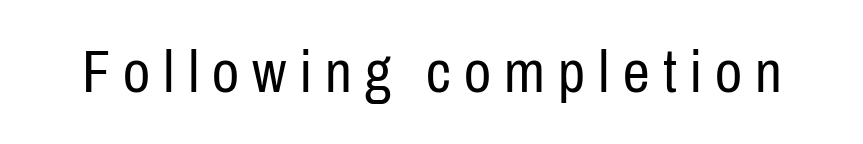
The image shows 60 px regular-weight, condensed sans-serif type, upright; set unusually wide letter spacing (+0.22 em), not underlined; low stroke contrast and a medium x-height.
